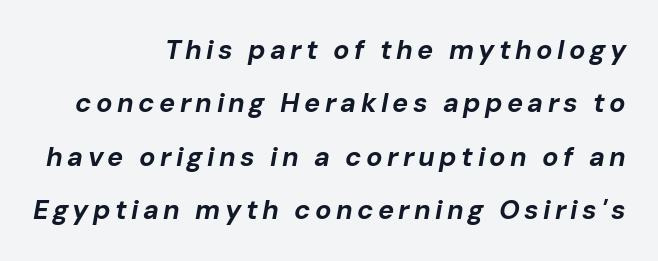
This sample trades compactness for vertical openness between lines. These lines were composed using italics. The gap between lines stays unmarked. This sample is right-justified, so line beginnings fall wherever the words allow. Notice how thick the strokes are: this is what a full bold looks like.
